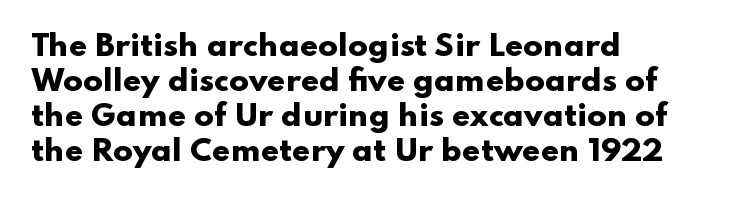
Glance below the letters and you will spot only blank space. The paragraph has a hard left edge and a soft right edge. You could call the tracking neutral — neither tight nor loose. The passage shown is typeset with a sans-serif family. The axis of the letterforms is exactly vertical. Heavy, bold letterforms.
